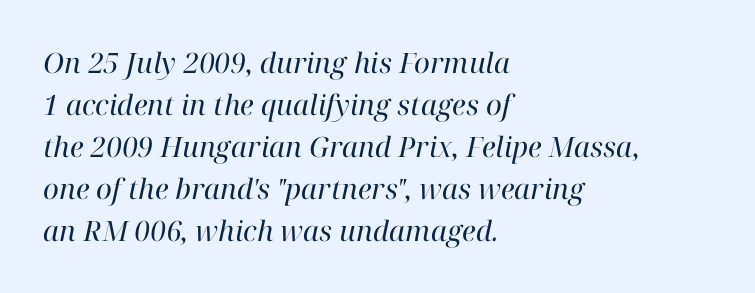
{"serif": "yes", "italic": "yes", "lean": "right", "slant_degrees": 12, "bold": "no", "weight": "regular", "width": "normal", "stroke_contrast": "high", "x_height": "medium", "monospaced": "no", "underline": "no", "align": "left", "line_spacing": "normal", "line_spacing_ratio": 1.5, "letter_spacing": "normal", "letter_spacing_em": 0.0, "glyph_px": 28}
